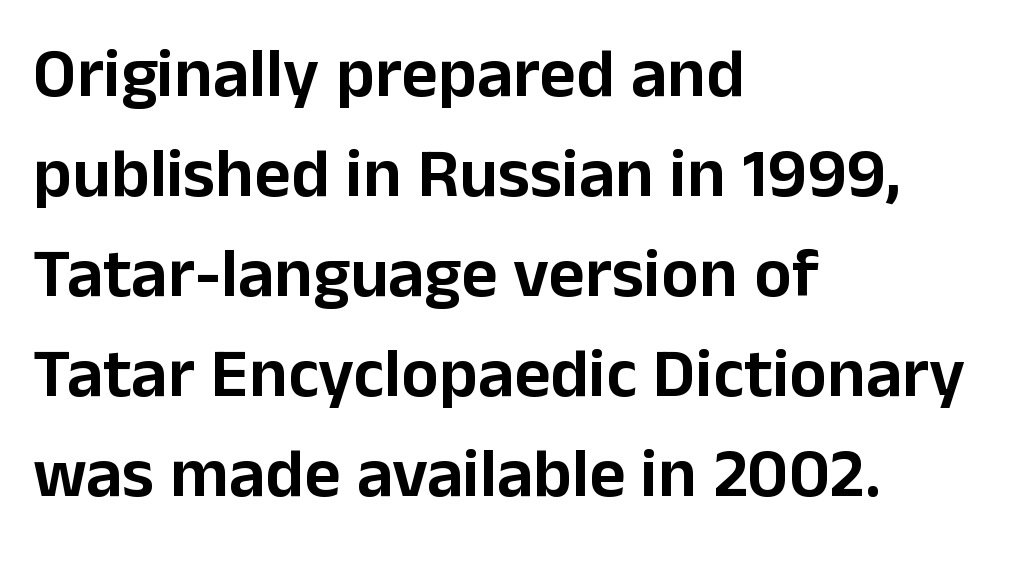
Just letters on the line, the space beneath them empty. This is the regular roman posture of the typeface. Summary of vertical rhythm: regular, with standard interline spacing. You could not count columns in this text — the font is proportionally spaced. The tracking reads as untouched default to a designer's eye.
